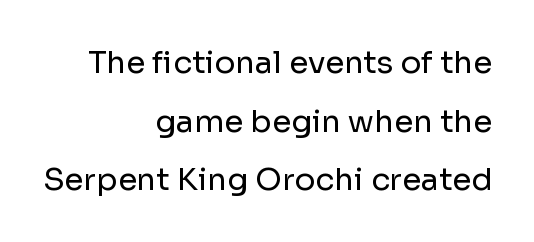
{"serif": "no", "italic": "no", "bold": "no", "weight": "regular", "width": "normal", "stroke_contrast": "low", "x_height": "medium", "monospaced": "no", "underline": "no", "align": "right", "line_spacing_ratio": 1.89, "letter_spacing": "normal", "letter_spacing_em": 0.0, "glyph_px": 31}
